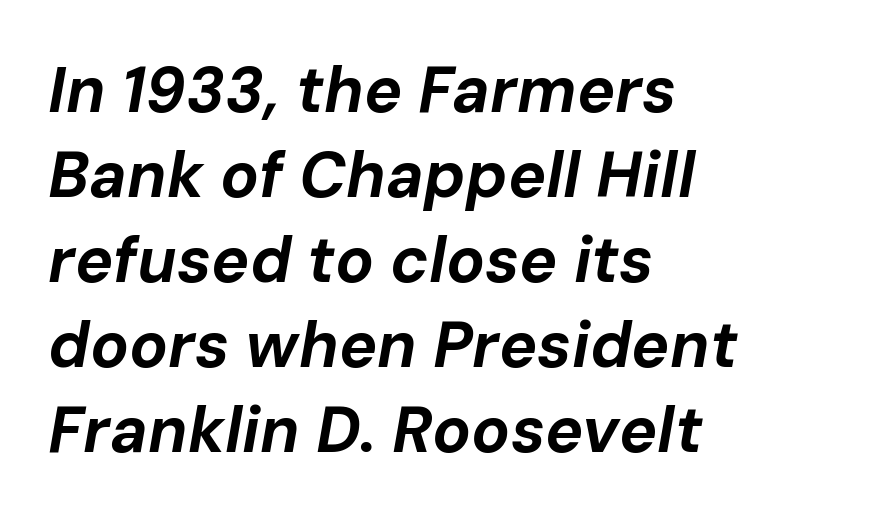
Summary of vertical rhythm: regular, with standard interline spacing. Each line starts at the same left margin while the right side varies. The rendering uses natural spacing where letterforms have individual widths. This sample uses plain, unmodified letter spacing. Set as a true bold cut, around the 700 mark.
